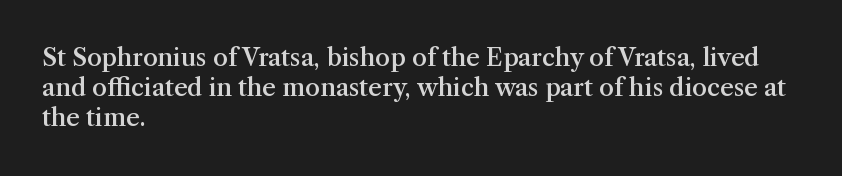
These lines are set flush left with a ragged right edge. Reading down the column, the eye jumps a familiar distance to each next line. The face used here is a semibold: visibly heavier than regular, lighter than bold. The specimen omits any rule beneath the text block's lines. Spacing between characters is what you'd get straight out of the box.
